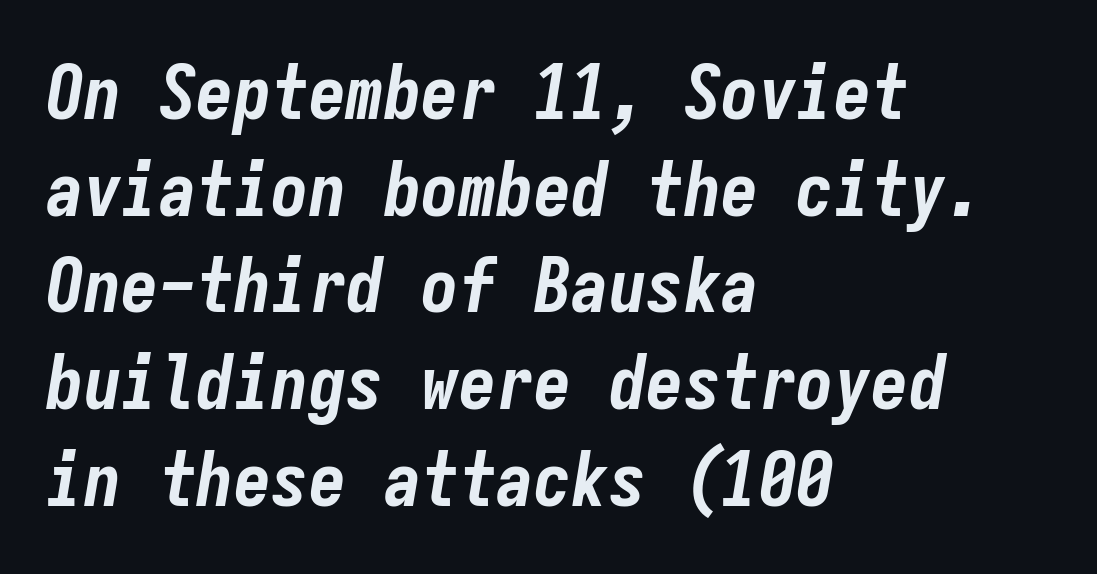
The image shows 75 px bold, condensed type, italic (leaning right), monospaced; set left-aligned, normal line spacing (1.29x), normal letter spacing, not underlined; low stroke contrast and a medium x-height.
